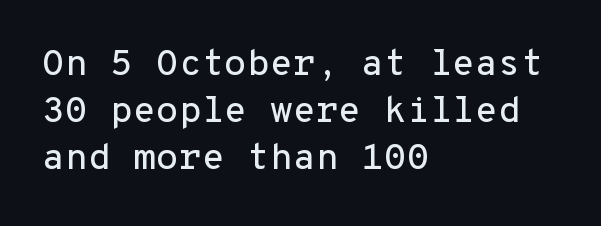
The image shows 37 px sans-serif type, upright, monospaced; set left-aligned, normal line spacing (1.27x), normal letter spacing, not underlined; low stroke contrast and a medium x-height.
